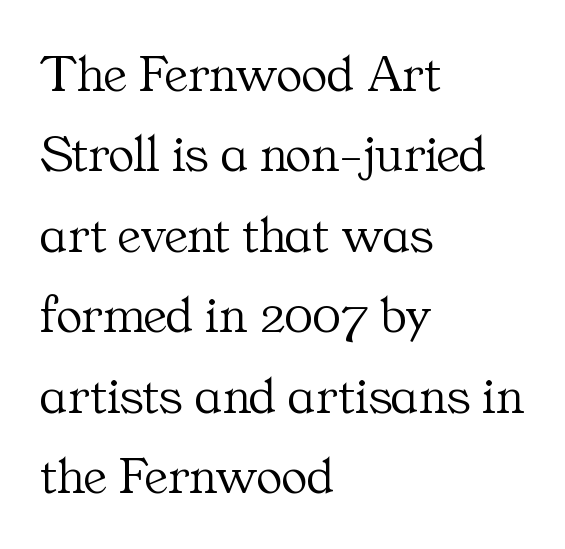
Just letters on the line, the space beneath them empty. The horizontal fit of the characters is conventional and even. Italic: no, the glyphs are upright roman. Unlike a clean sans, this face finishes its strokes with serifs. Caption: multi-line text, flush left, ragged right. These lines are rendered in a variable-pitch font.
